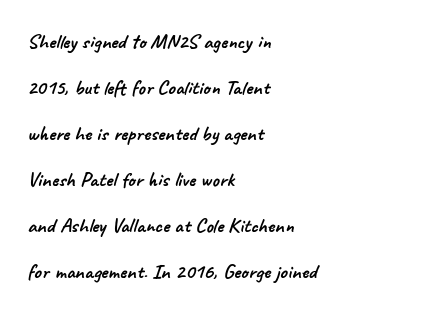
In terms of letterspacing, this is plain default setting. Type without underlining. If you measured baseline to baseline, you'd find a long distance. These lines stack with their left ends in a neat column.
